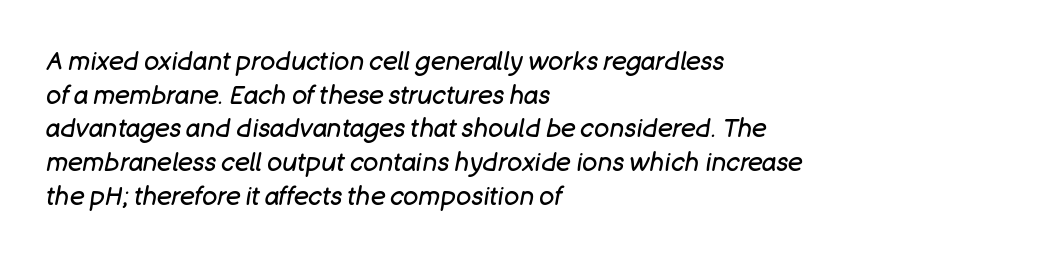
The image shows 25 px text type, italic (leaning right); set left-aligned, normal line spacing (1.35x), normal letter spacing, not underlined.
